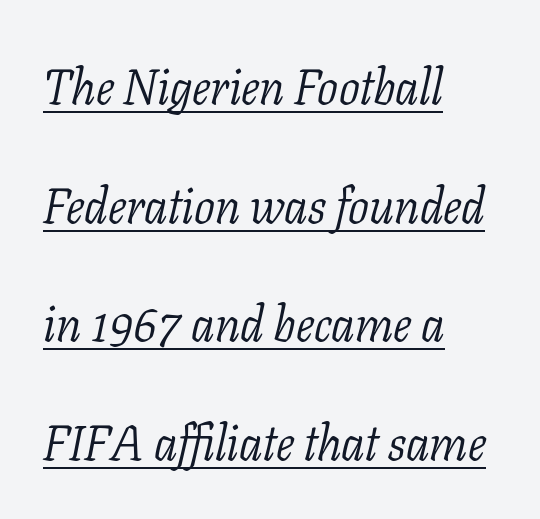
{"serif": "yes", "italic": "yes", "lean": "right", "slant_degrees": 11, "bold": "no", "weight": "light", "width": "normal", "stroke_contrast": "low", "x_height": "medium", "monospaced": "no", "underline": "yes", "align": "left", "line_spacing": "loose", "line_spacing_ratio": 2.42, "letter_spacing": "normal", "letter_spacing_em": 0.0, "glyph_px": 49}
